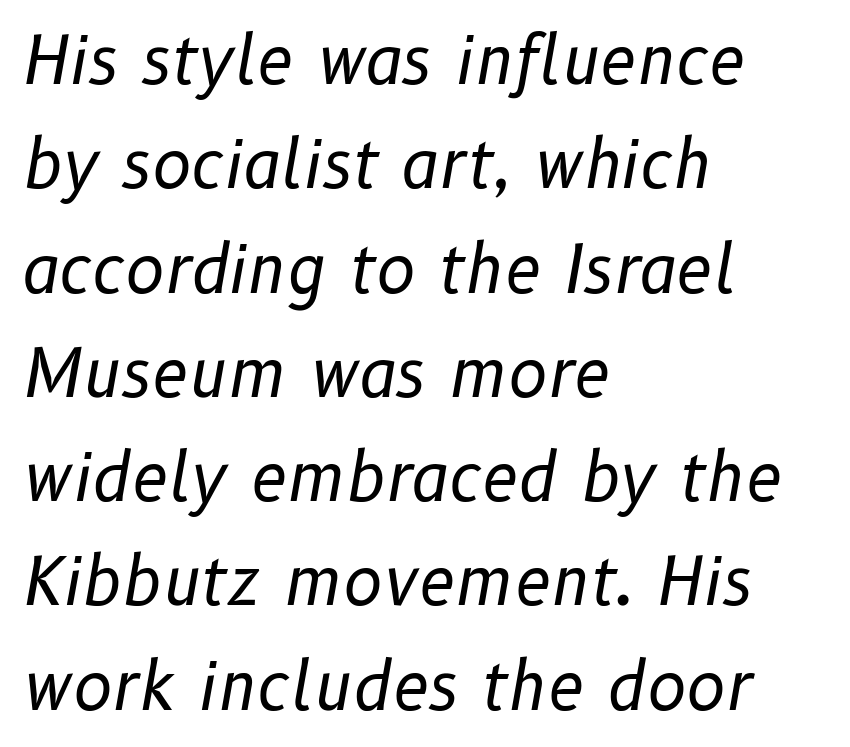
{"italic": "yes", "lean": "right", "slant_degrees": 10, "bold": "no", "weight": "regular", "width": "normal", "stroke_contrast": "low", "x_height": "medium", "monospaced": "no", "underline": "no", "align": "left", "line_spacing": "normal", "line_spacing_ratio": 1.58, "letter_spacing": "normal", "letter_spacing_em": 0.0, "glyph_px": 66}
